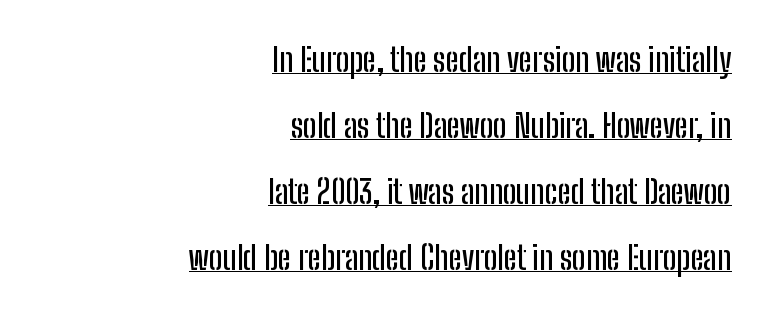
The image shows 32 px condensed sans-serif type, upright; set right-aligned, loose line spacing (2.06x), normal letter spacing, underlined; low stroke contrast and a medium x-height.
